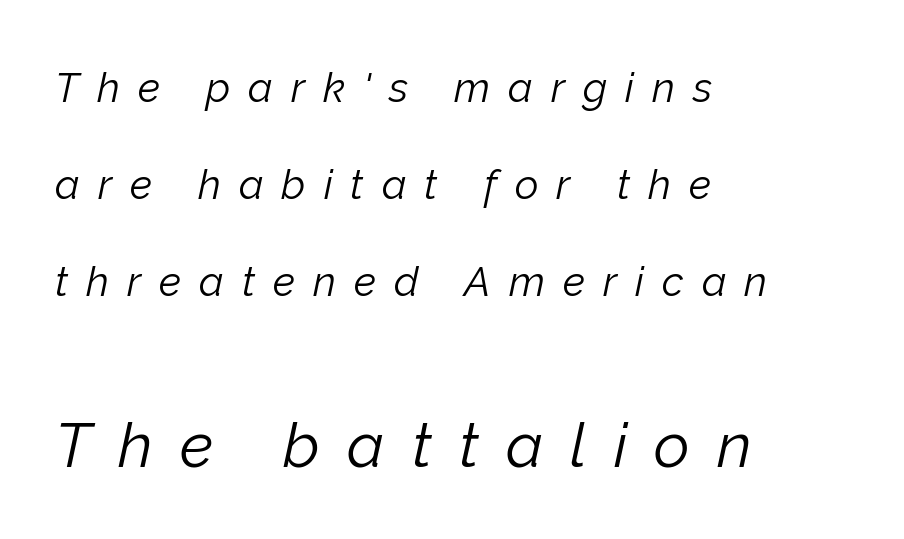
The image shows 62 px light type, italic (leaning right); set left-aligned, loose line spacing (2.37x), unusually wide letter spacing (+0.44 em), not underlined; the second (bottom) block is 1.51x larger; low stroke contrast and a medium x-height.
